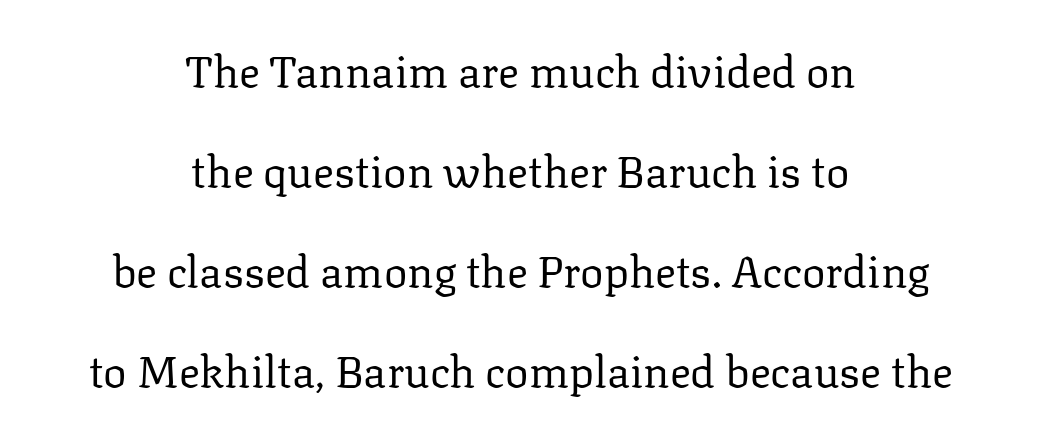
Q: Is the text bold? A: No.
Q: Is the text italic (slanted)? A: No, it is upright.
Q: Is the typeface a serif or a sans-serif typeface? A: Serif.
Q: Is the text underlined? A: No.
Q: How is the paragraph aligned? A: Centered.
Q: Is the spacing between letters normal or unusually wide? A: Normal.
Q: Is the spacing between lines tight, normal or loose? A: Loose.
Q: Width (condensed, normal, or wide)? A: Normal.
Q: Stroke contrast? A: Low.
Q: x-height? A: Medium.
Q: Monospaced? A: No.
